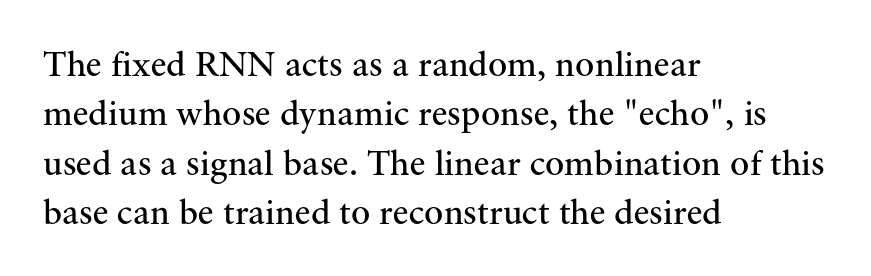
A light-to-regular cut is what we see here. The face used here is seriffed, in the tradition of book romans. Honestly, there is no underline to notice here at all. Line starts are locked; line ends wander. How are the letters spaced? Ordinarily, with no added tracking.
